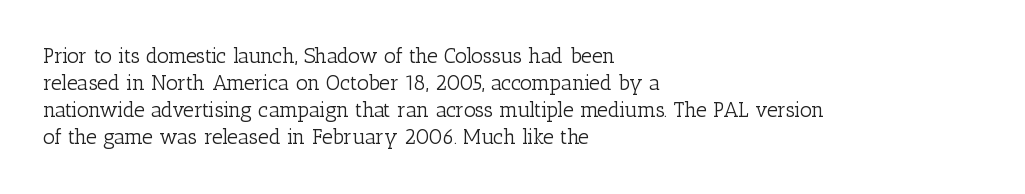
The image shows 21 px text type, upright; set left-aligned, normal line spacing (1.29x), normal letter spacing, not underlined.
